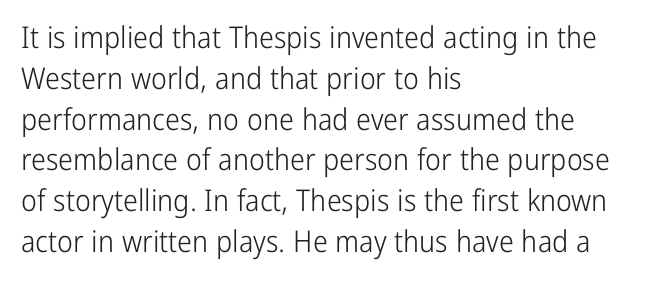
A typesetter would call this zero additional tracking. Note the varied advance widths — an 'i' is clearly narrower than an 'm'. Only glyphs here, with clear space below each row. Look at the bottom of the vertical strokes: they stop flat, with no serifs. The letters look calm and open, with moderate or lighter stems.
